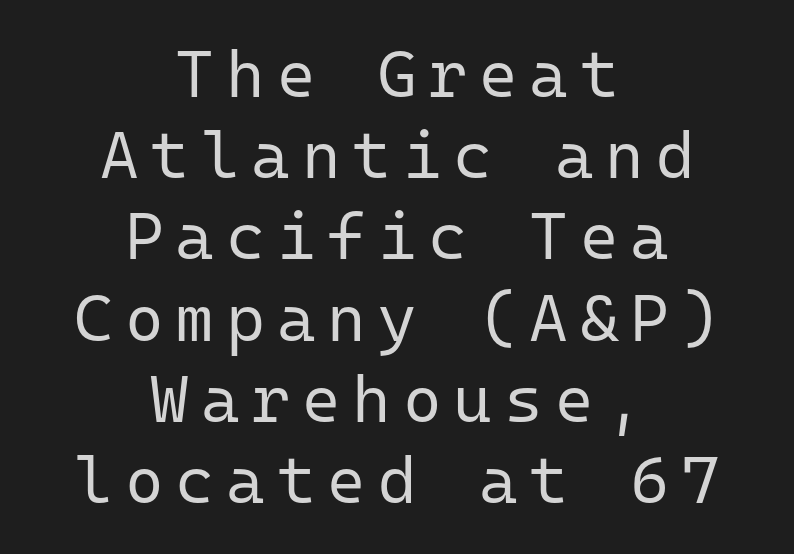
Q: Is the text bold? A: No.
Q: Is the text italic (slanted)? A: No, it is upright.
Q: Is the typeface a serif or a sans-serif typeface? A: Sans-serif.
Q: Is the text underlined? A: No.
Q: How is the paragraph aligned? A: Centered.
Q: Width (condensed, normal, or wide)? A: Normal.
Q: Stroke contrast? A: Low.
Q: x-height? A: Medium.
Q: Monospaced? A: Yes.
